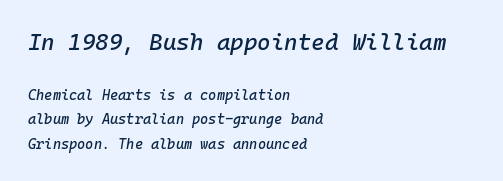
{"italic": "yes", "lean": "right", "slant_degrees": 10, "underline": "no", "align": "left", "line_spacing_ratio": 1.75, "letter_spacing": "normal", "letter_spacing_em": 0.0, "larger_block": "first", "size_ratio": 1.64, "glyph_px": 23}
